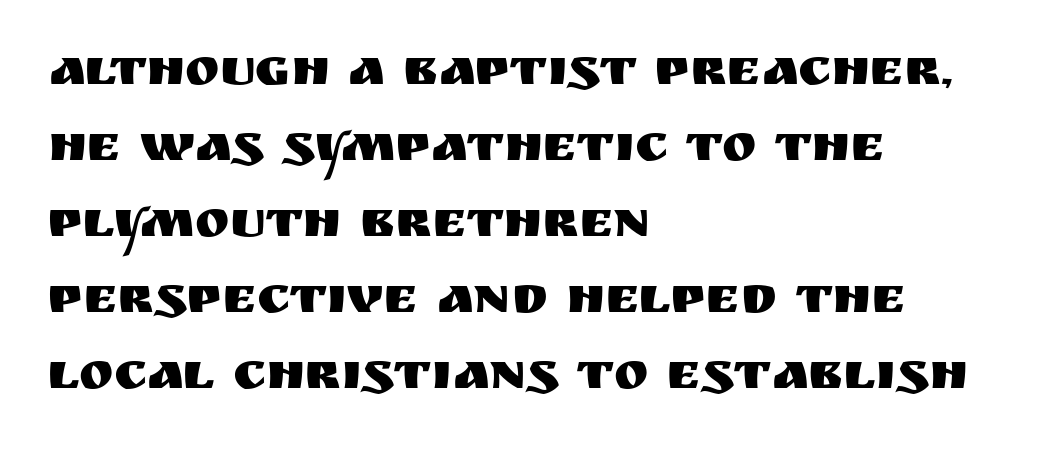
Q: Is the text italic (slanted)? A: No, it is upright.
Q: Is the typeface a serif or a sans-serif typeface? A: Sans-serif.
Q: Is the text underlined? A: No.
Q: How is the paragraph aligned? A: Left-aligned.
Q: Is the spacing between letters normal or unusually wide? A: Normal.
Q: Is the spacing between lines tight, normal or loose? A: Normal.
Q: Width (condensed, normal, or wide)? A: Normal.
Q: Stroke contrast? A: Medium.
Q: x-height? A: Large.
Q: Monospaced? A: No.
